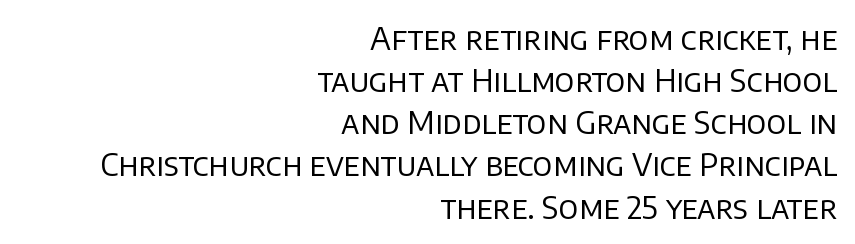
Do the characters align in a grid? No, the font is proportional. This block has exactly the height ordinary leading produces. The lettering holds an erect, upright posture throughout. Stroke terminals: plain, sans-serif. The weight would be labelled regular, book, light, or lighter still.
